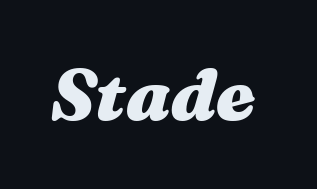
The letters are bold, with thick, heavy strokes. The passage shown is typed in a proportional face where columns would drift. Just letters on the line, the space beneath them empty. When letters slant like this, we call the style italic. No extra tracking has been applied to these lines.
